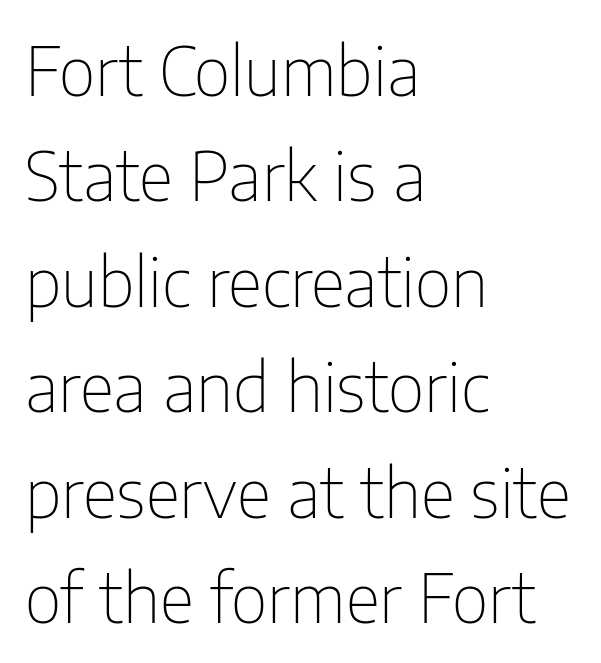
{"serif": "no", "italic": "no", "bold": "no", "weight": "thin", "width": "condensed", "stroke_contrast": "low", "x_height": "medium", "monospaced": "no", "underline": "no", "align": "left", "line_spacing": "normal", "line_spacing_ratio": 1.55, "letter_spacing": "normal", "letter_spacing_em": 0.0, "glyph_px": 68}
